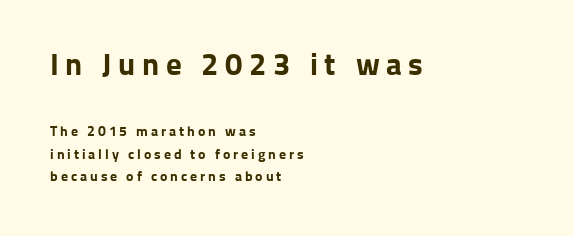
{"serif": "no", "italic": "no", "bold": "yes", "weight": "bold", "width": "normal", "stroke_contrast": "low", "x_height": "medium", "monospaced": "no", "underline": "no", "align": "left", "line_spacing": "normal", "line_spacing_ratio": 1.62, "letter_spacing": "wide", "letter_spacing_em": 0.21, "larger_block": "first", "size_ratio": 2.21, "glyph_px": 31}
